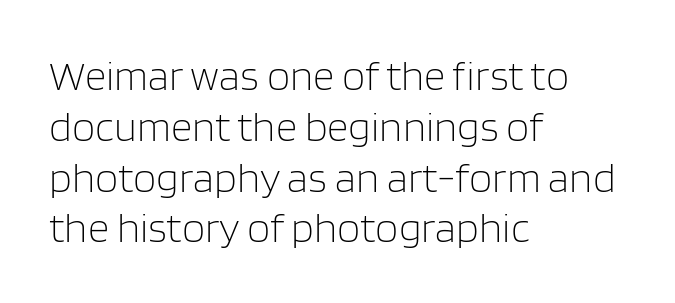
Think of a printed novel: that variable character pitch is what you see here. This is the regular roman posture of the typeface. Nobody touched the tracking dial on this one. Honestly, there is no underline to notice here at all.
